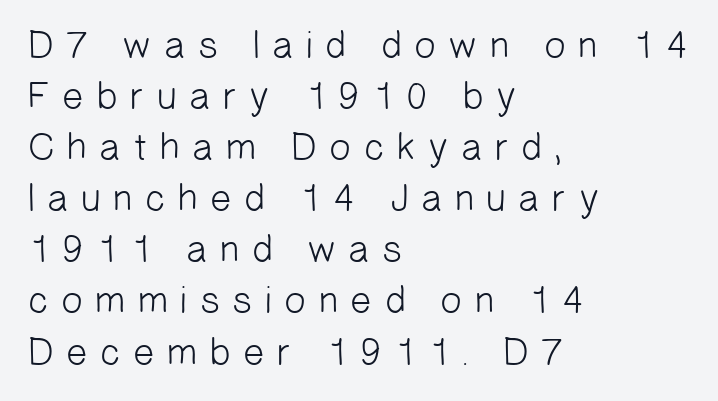
{"serif": "no", "bold": "no", "weight": "light", "width": "normal", "stroke_contrast": "low", "x_height": "medium", "monospaced": "no", "underline": "no", "align": "left", "line_spacing": "normal", "line_spacing_ratio": 1.31, "letter_spacing": "wide", "letter_spacing_em": 0.27, "glyph_px": 39}
